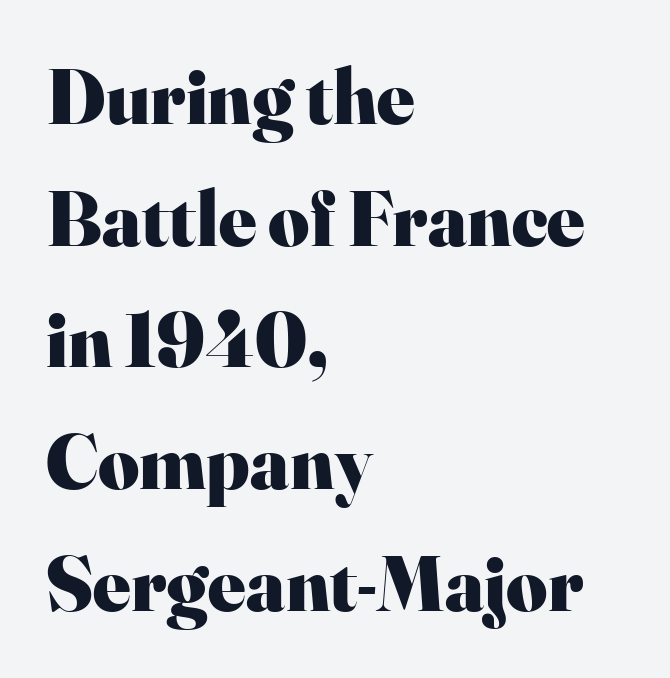
{"serif": "yes", "italic": "no", "bold": "yes", "weight": "heavy", "width": "normal", "stroke_contrast": "high", "x_height": "small", "monospaced": "no", "underline": "no", "align": "left", "line_spacing": "normal", "line_spacing_ratio": 1.54, "letter_spacing": "normal", "letter_spacing_em": 0.0, "glyph_px": 79}
